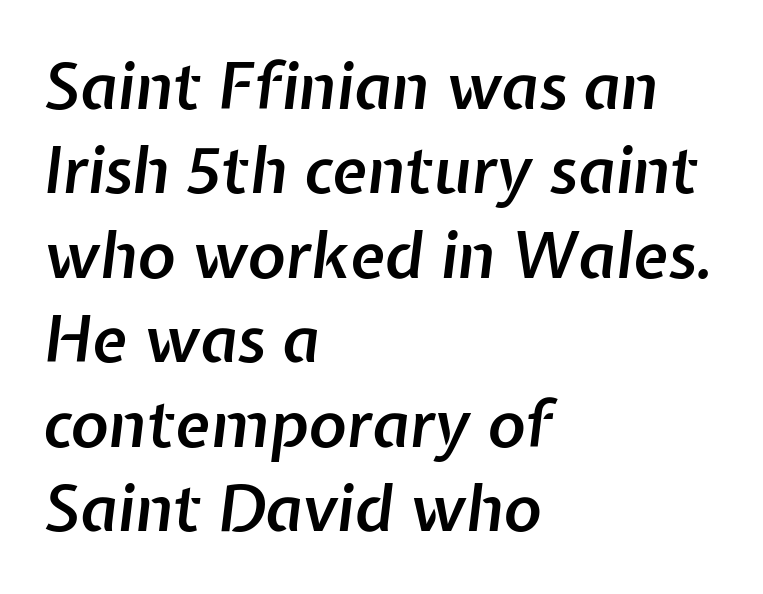
Q: Is the text bold? A: Semi-bold.
Q: Is the text italic (slanted)? A: Yes, it leans right by about 7 degrees.
Q: Is the text underlined? A: No.
Q: How is the paragraph aligned? A: Left-aligned.
Q: Is the spacing between letters normal or unusually wide? A: Normal.
Q: Is the spacing between lines tight, normal or loose? A: Normal.
Q: Width (condensed, normal, or wide)? A: Normal.
Q: Stroke contrast? A: Low.
Q: x-height? A: Medium.
Q: Monospaced? A: No.
